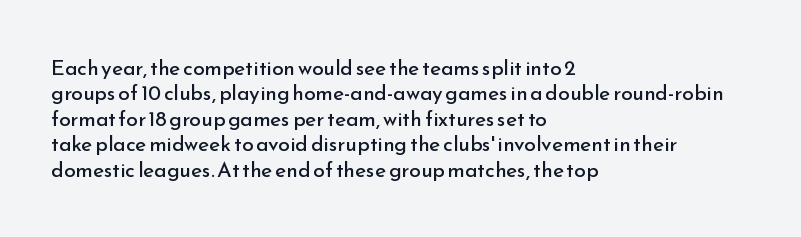
The image shows 21 px text type, upright; set left-aligned, line spacing 1.21x, normal letter spacing, not underlined.
